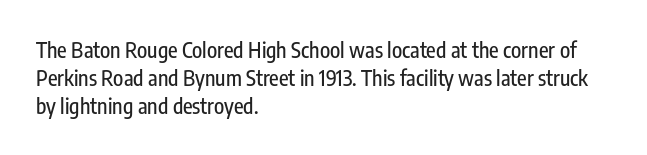
{"italic": "no", "underline": "no", "align": "left", "line_spacing": "normal", "line_spacing_ratio": 1.33, "letter_spacing": "normal", "letter_spacing_em": 0.0, "glyph_px": 21}
